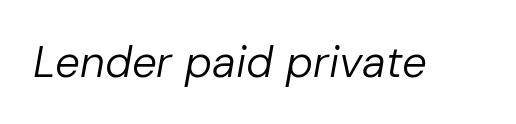
Q: Is the text bold? A: No.
Q: Is the text italic (slanted)? A: Yes, it leans right by about 10 degrees.
Q: Is the text underlined? A: No.
Q: Is the spacing between letters normal or unusually wide? A: Normal.
Q: Width (condensed, normal, or wide)? A: Normal.
Q: Stroke contrast? A: Low.
Q: x-height? A: Medium.
Q: Monospaced? A: No.
